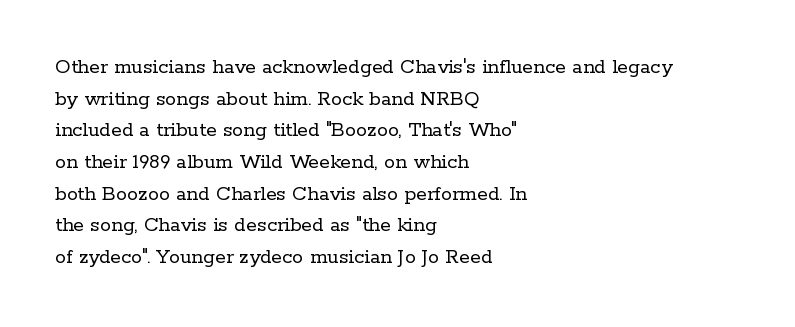
Q: Is the text bold? A: No.
Q: Is the text italic (slanted)? A: No, it is upright.
Q: Is the text underlined? A: No.
Q: How is the paragraph aligned? A: Left-aligned.
Q: Is the spacing between letters normal or unusually wide? A: Normal.
Q: Is the spacing between lines tight, normal or loose? A: Normal.
